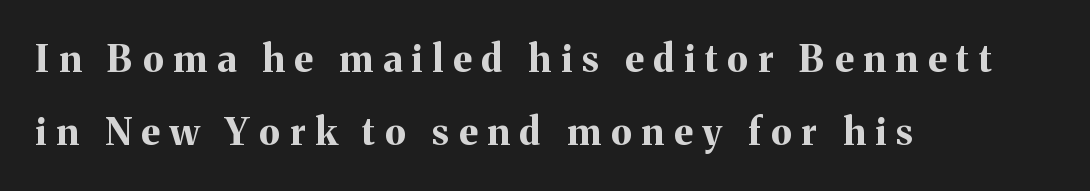
Rows of type keep a wide berth in the vertical direction. Ordinary non-slanted type is in use. The rag falls on the right side of this text block. Characters follow at a spacing far wider than the type designer built in. The letters advance in unequal steps, a hallmark of proportional type.
